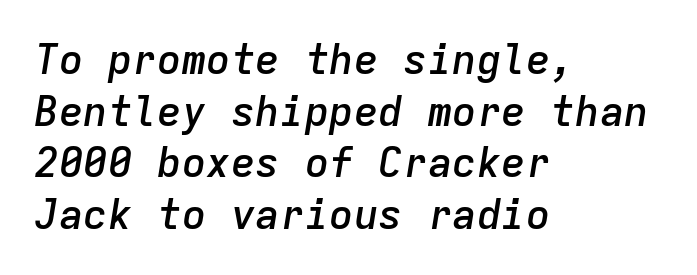
Letters rest on an invisible, unmarked baseline. Yep, that's italic — everything's leaning. Summary of weight: moderately heavy, a semibold. This sample is left-justified, so line endings fall wherever the words run out. You could count columns in this text — the font is strictly monospaced. There is no visible air inserted between adjacent glyphs.
